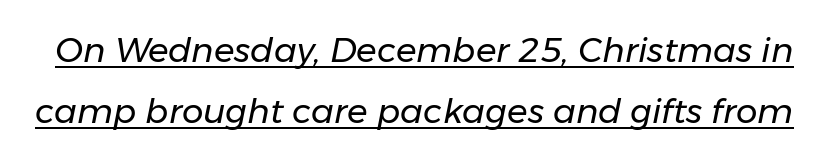
{"italic": "yes", "lean": "right", "slant_degrees": 11, "bold": "no", "weight": "regular", "width": "normal", "stroke_contrast": "low", "x_height": "medium", "monospaced": "no", "underline": "yes", "line_spacing_ratio": 1.79, "letter_spacing": "normal", "letter_spacing_em": 0.0, "glyph_px": 34}
